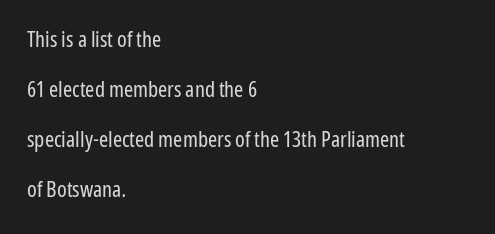
{"italic": "no", "bold": "no", "underline": "no", "align": "left", "line_spacing": "loose", "line_spacing_ratio": 2.28, "letter_spacing": "normal", "letter_spacing_em": 0.0, "glyph_px": 22}
